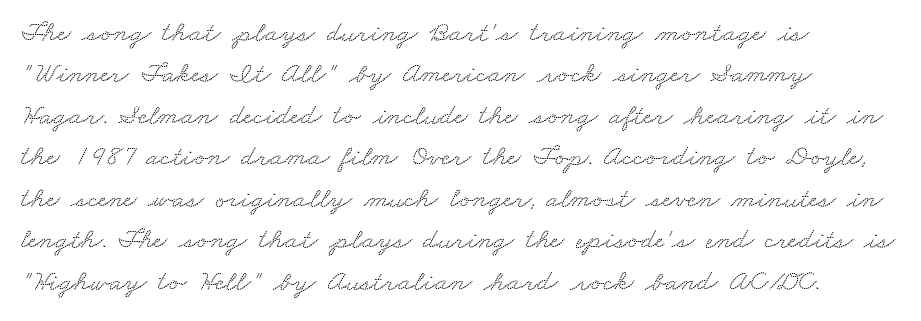
These lines are set flush left with a ragged right edge. One glance says typical: line gaps are just what's usual. The specimen omits any rule beneath the text block's lines. No extra tracking has been applied to these lines. Looks like regular typesetting: each glyph gets only the width it needs.
